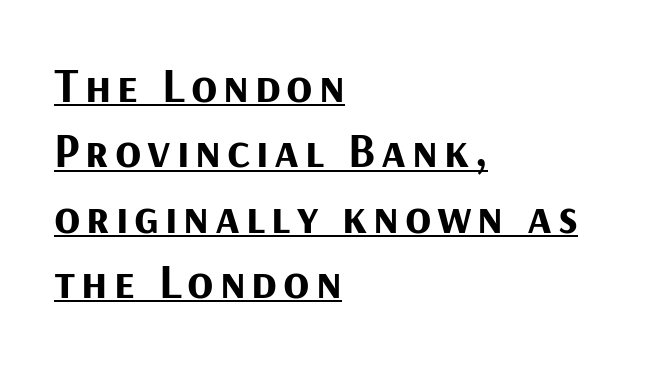
The image shows 48 px bold sans-serif type, upright; set left-aligned, normal line spacing (1.36x), underlined; medium stroke contrast and a medium x-height.
